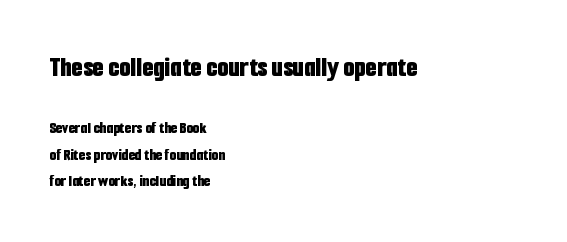
Q: Is the text bold? A: Yes.
Q: Is the text italic (slanted)? A: No, it is upright.
Q: Is the typeface a serif or a sans-serif typeface? A: Sans-serif.
Q: Is the text underlined? A: No.
Q: How is the paragraph aligned? A: Left-aligned.
Q: Is the spacing between letters normal or unusually wide? A: Normal.
Q: Is the spacing between lines tight, normal or loose? A: Normal.
Q: Which block of text is set in a larger size, the first (top) or the second (bottom)? A: The first (top) one.
Q: Width (condensed, normal, or wide)? A: Condensed.
Q: Stroke contrast? A: Low.
Q: x-height? A: Medium.
Q: Monospaced? A: No.
